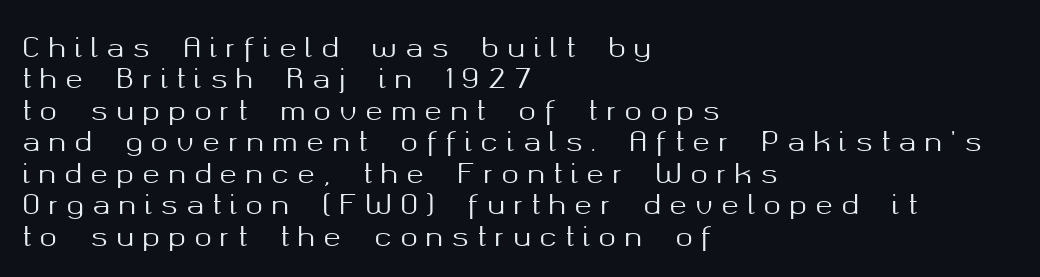
Anything drawn beneath the words? Only blank space. The type sits square on the baseline with zero lean. Here the glyphs are tracked loosely, breaking word shapes into spaced letters. Horizontal alignment here is leftward, the default for most running prose.
